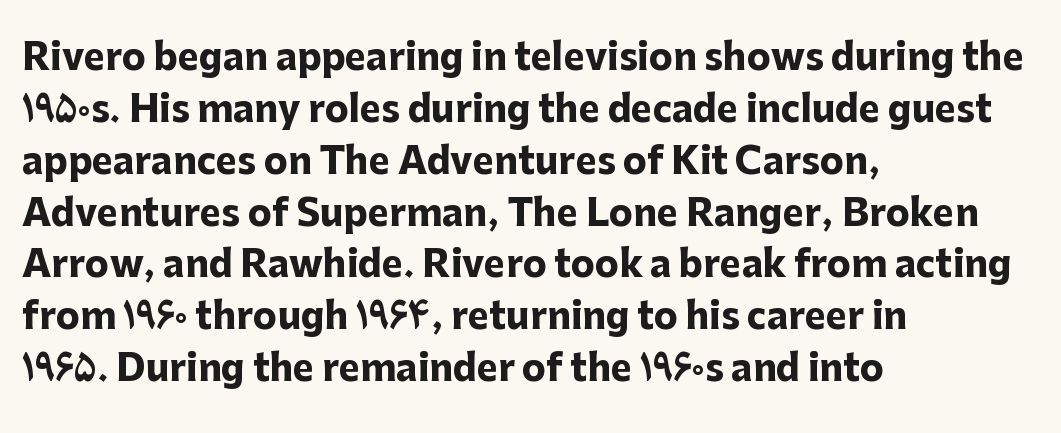
The image shows 36 px heavy sans-serif type, upright; set left-aligned, normal line spacing (1.44x), normal letter spacing, not underlined; low stroke contrast and a medium x-height.
